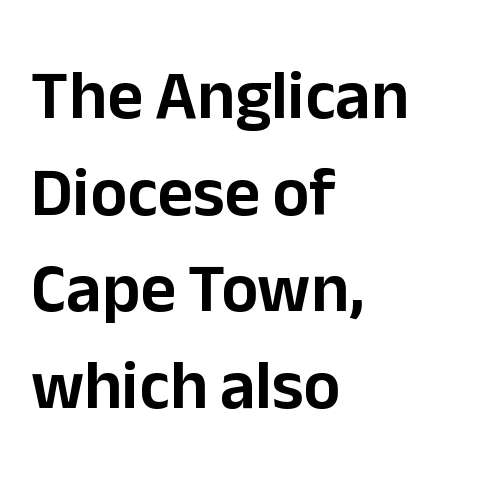
{"serif": "no", "italic": "no", "width": "normal", "stroke_contrast": "low", "x_height": "medium", "monospaced": "no", "underline": "no", "align": "left", "line_spacing": "normal", "line_spacing_ratio": 1.4, "letter_spacing": "normal", "letter_spacing_em": 0.0, "glyph_px": 69}
